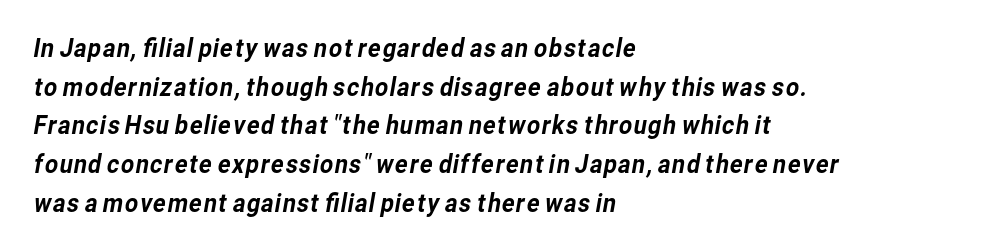
The image shows 26 px text type; set left-aligned, normal line spacing (1.49x), normal letter spacing, not underlined.
